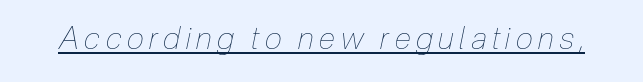
The image shows 31 px thin, condensed type, italic (leaning right); set underlined; low stroke contrast and a medium x-height.
